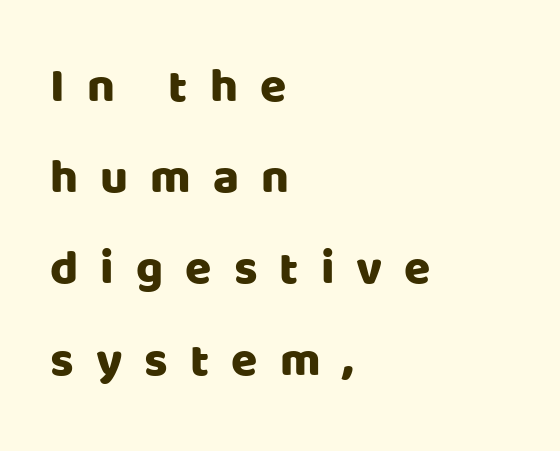
The image shows 48 px sans-serif type, upright; set left-aligned, loose line spacing (1.9x), unusually wide letter spacing (+0.46 em), not underlined; low stroke contrast and a large x-height.
